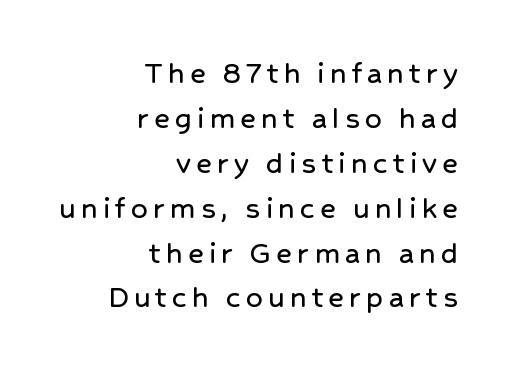
{"serif": "no", "italic": "no", "width": "normal", "stroke_contrast": "low", "x_height": "medium", "monospaced": "no", "underline": "no", "align": "right", "line_spacing": "normal", "line_spacing_ratio": 1.36, "glyph_px": 33}
